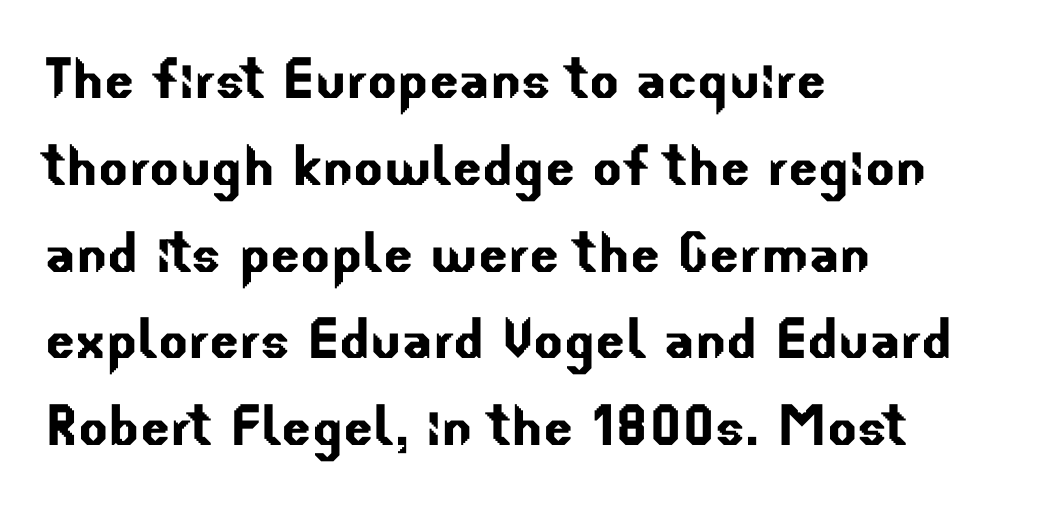
Q: Is the typeface a serif or a sans-serif typeface? A: Sans-serif.
Q: Is the text underlined? A: No.
Q: How is the paragraph aligned? A: Left-aligned.
Q: Is the spacing between letters normal or unusually wide? A: Normal.
Q: Width (condensed, normal, or wide)? A: Normal.
Q: Stroke contrast? A: Low.
Q: x-height? A: Small.
Q: Monospaced? A: No.
